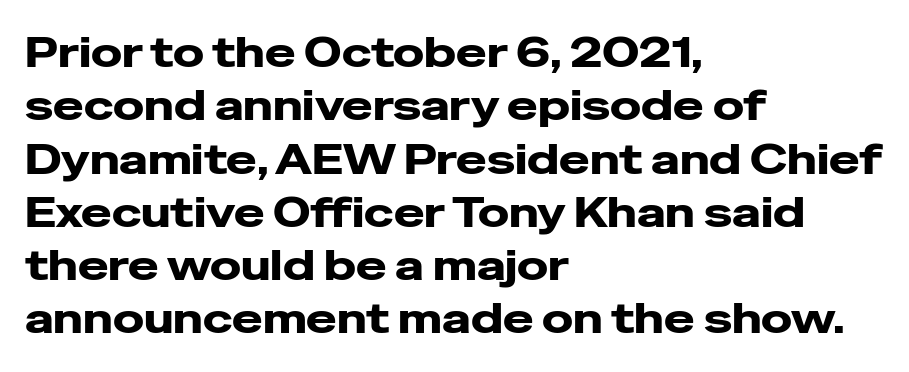
{"serif": "no", "italic": "no", "bold": "yes", "weight": "heavy", "width": "wide", "stroke_contrast": "low", "x_height": "medium", "monospaced": "no", "underline": "no", "align": "left", "line_spacing": "normal", "line_spacing_ratio": 1.3, "letter_spacing": "normal", "letter_spacing_em": 0.0, "glyph_px": 41}
